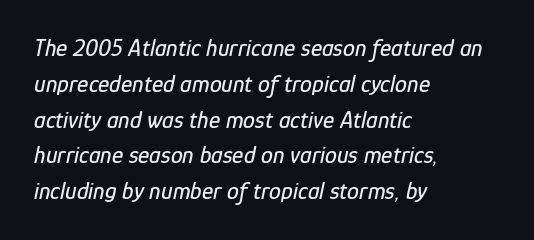
{"italic": "yes", "lean": "right", "slant_degrees": 12, "underline": "no", "align": "left", "line_spacing": "normal", "line_spacing_ratio": 1.49, "letter_spacing": "normal", "letter_spacing_em": 0.0, "glyph_px": 24}
